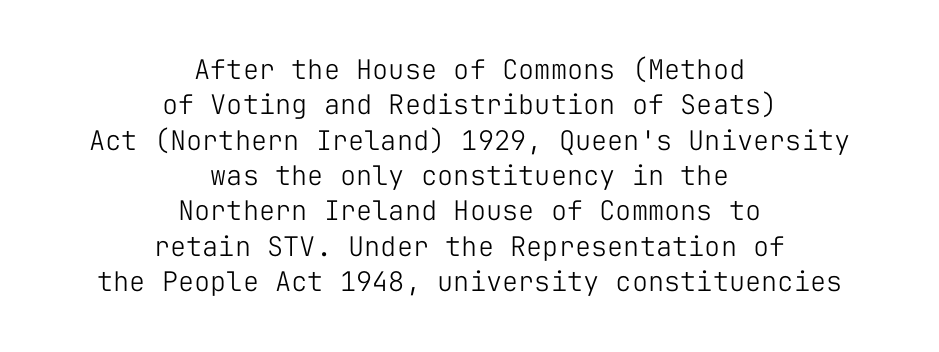
The letterforms sit at book weight or below. Ordinary non-slanted type is in use. The space between consecutive lines is moderate. Letters rest on an invisible, unmarked baseline.
